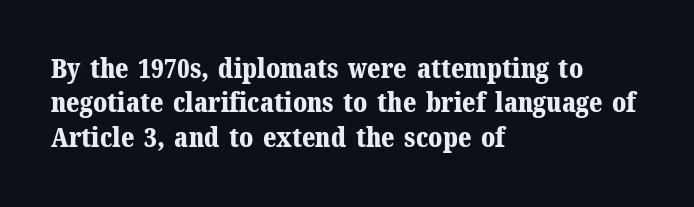
The image shows 27 px bold type, upright; set left-aligned, normal line spacing (1.27x), normal letter spacing, not underlined.
